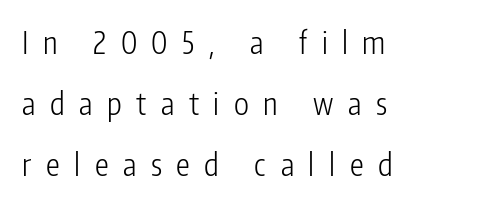
Q: Is the text bold? A: No.
Q: Is the text italic (slanted)? A: No, it is upright.
Q: Is the typeface a serif or a sans-serif typeface? A: Sans-serif.
Q: Is the text underlined? A: No.
Q: How is the paragraph aligned? A: Left-aligned.
Q: Is the spacing between letters normal or unusually wide? A: Unusually wide.
Q: Is the spacing between lines tight, normal or loose? A: Loose.
Q: Width (condensed, normal, or wide)? A: Condensed.
Q: Stroke contrast? A: Low.
Q: x-height? A: Medium.
Q: Monospaced? A: No.
